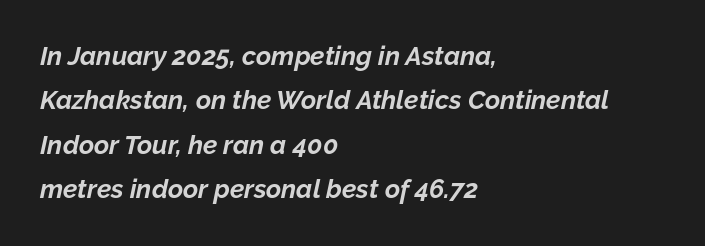
Q: Is the text bold? A: Yes.
Q: Is the text italic (slanted)? A: Yes, it leans right by about 12 degrees.
Q: Is the text underlined? A: No.
Q: How is the paragraph aligned? A: Left-aligned.
Q: Is the spacing between letters normal or unusually wide? A: Normal.
